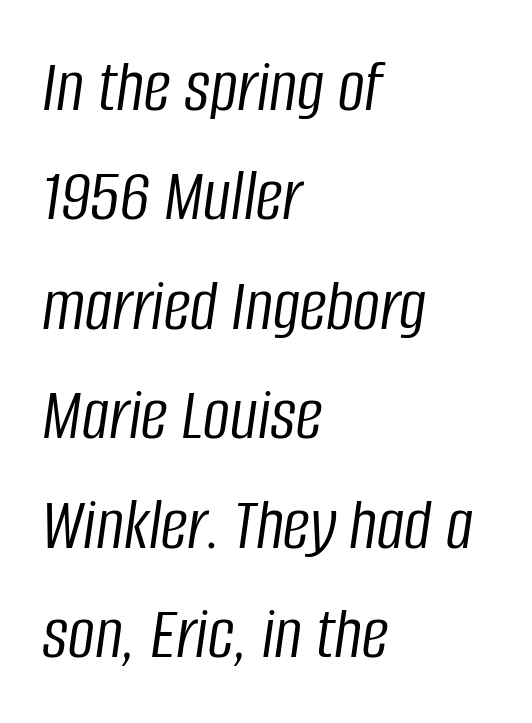
Line spacing here is normal. Which margin do the lines hug? The left one — the right edge is uneven. The gaps between neighbouring characters are ordinary and unremarkable. Beneath every word, the page is bare. The face used here is proportionally spaced, like ordinary book or web type. The weight would be labelled regular, book, light, or lighter still.
